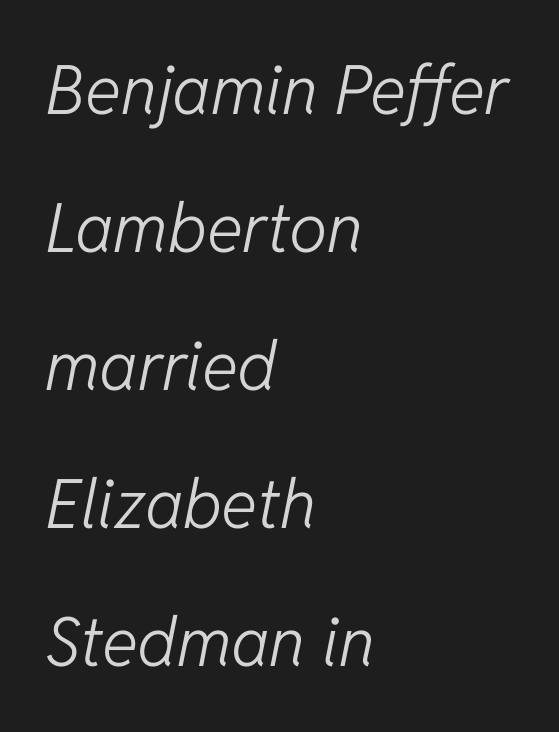
The image shows 68 px light type, italic (leaning right); set left-aligned, loose line spacing (2.03x), normal letter spacing, not underlined; low stroke contrast and a medium x-height.
